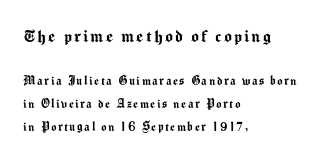
{"italic": "no", "underline": "no", "align": "left", "line_spacing": "normal", "line_spacing_ratio": 1.64, "larger_block": "first", "size_ratio": 1.43, "glyph_px": 20}
